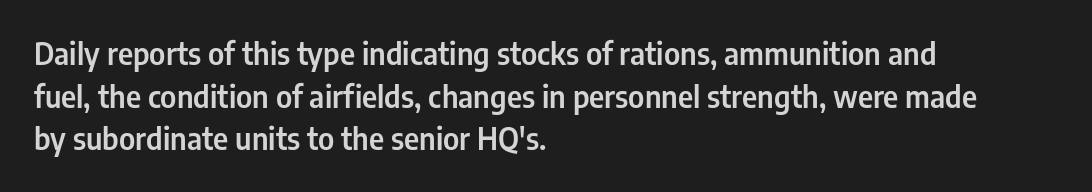
Q: Is the text italic (slanted)? A: No, it is upright.
Q: Is the typeface a serif or a sans-serif typeface? A: Sans-serif.
Q: Is the text underlined? A: No.
Q: How is the paragraph aligned? A: Left-aligned.
Q: Is the spacing between letters normal or unusually wide? A: Normal.
Q: Is the spacing between lines tight, normal or loose? A: Normal.
Q: Width (condensed, normal, or wide)? A: Condensed.
Q: Stroke contrast? A: Low.
Q: x-height? A: Medium.
Q: Monospaced? A: No.
